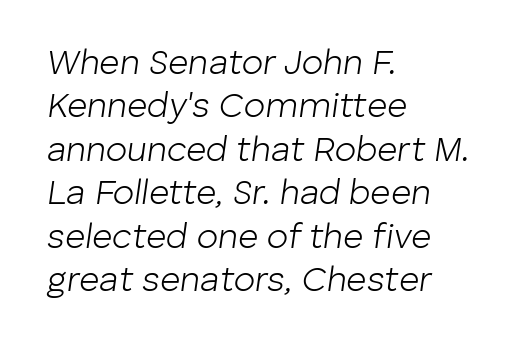
{"italic": "yes", "lean": "right", "slant_degrees": 8, "bold": "no", "weight": "light", "width": "normal", "stroke_contrast": "low", "x_height": "medium", "monospaced": "no", "underline": "no", "align": "left", "line_spacing_ratio": 1.24, "letter_spacing": "normal", "letter_spacing_em": 0.0, "glyph_px": 35}
